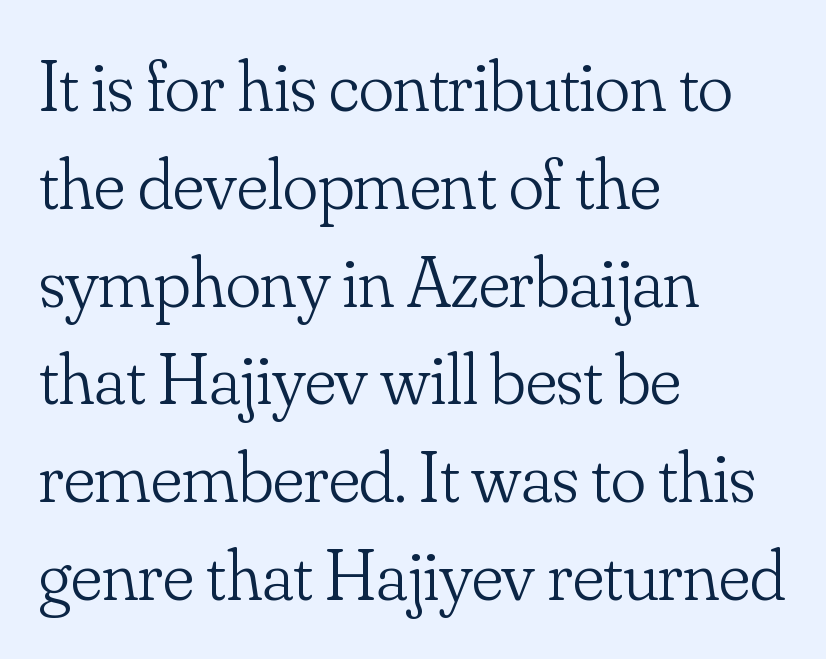
{"serif": "yes", "italic": "no", "bold": "no", "weight": "light", "width": "normal", "stroke_contrast": "low", "x_height": "small", "monospaced": "no", "underline": "no", "align": "left", "line_spacing": "normal", "line_spacing_ratio": 1.34, "letter_spacing": "normal", "letter_spacing_em": 0.0, "glyph_px": 73}
